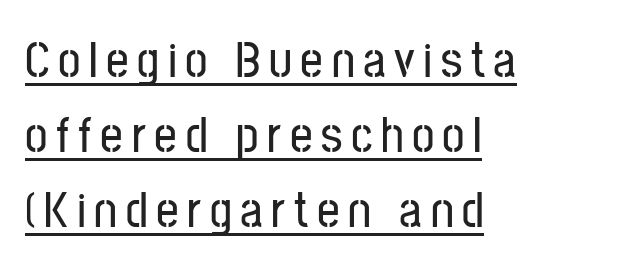
Q: Is the text italic (slanted)? A: No, it is upright.
Q: Is the typeface a serif or a sans-serif typeface? A: Sans-serif.
Q: Is the text underlined? A: Yes.
Q: How is the paragraph aligned? A: Left-aligned.
Q: Is the spacing between lines tight, normal or loose? A: Normal.
Q: Width (condensed, normal, or wide)? A: Condensed.
Q: Stroke contrast? A: Low.
Q: x-height? A: Medium.
Q: Monospaced? A: No.
